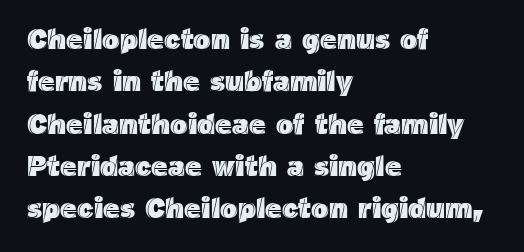
Q: Is the text italic (slanted)? A: No, it is upright.
Q: Is the text underlined? A: No.
Q: How is the paragraph aligned? A: Left-aligned.
Q: Is the spacing between letters normal or unusually wide? A: Normal.
Q: Is the spacing between lines tight, normal or loose? A: Normal.
Q: Width (condensed, normal, or wide)? A: Normal.
Q: x-height? A: Medium.
Q: Monospaced? A: No.
